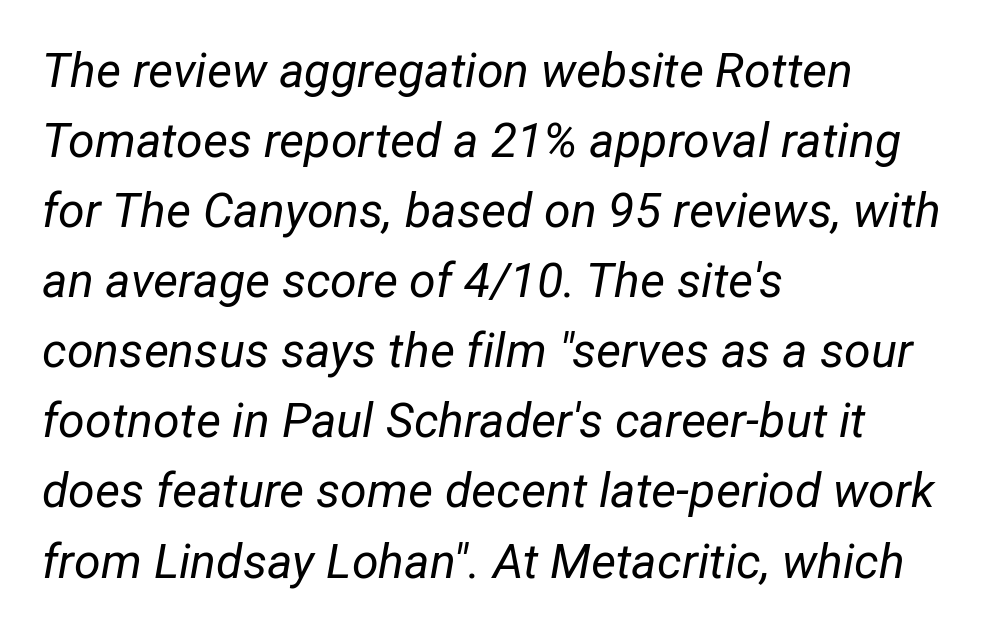
Q: Is the text bold? A: No.
Q: Is the text italic (slanted)? A: Yes, it leans right by about 12 degrees.
Q: Is the text underlined? A: No.
Q: How is the paragraph aligned? A: Left-aligned.
Q: Is the spacing between letters normal or unusually wide? A: Normal.
Q: Is the spacing between lines tight, normal or loose? A: Normal.
Q: Width (condensed, normal, or wide)? A: Normal.
Q: Stroke contrast? A: Low.
Q: x-height? A: Medium.
Q: Monospaced? A: No.
